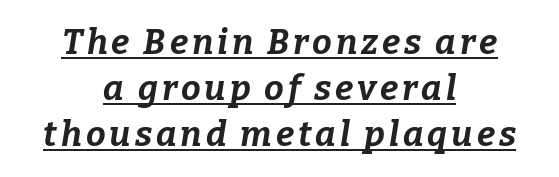
Italic: yes, the glyphs are oblique. If you folded the block vertically in half, each line would mirror itself in length. The line-height multiplier appears to be the usual default. Character widths vary here, with narrow letters taking less room than wide ones. The face used here has the dense, thick strokes of a bold. Honestly, the underline is the first thing you notice here.
